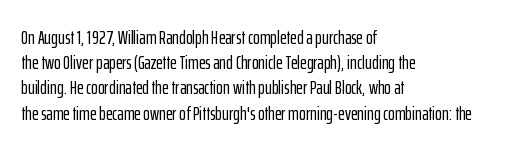
The image shows 20 px text type, upright; set left-aligned, normal line spacing (1.26x), normal letter spacing, not underlined.
